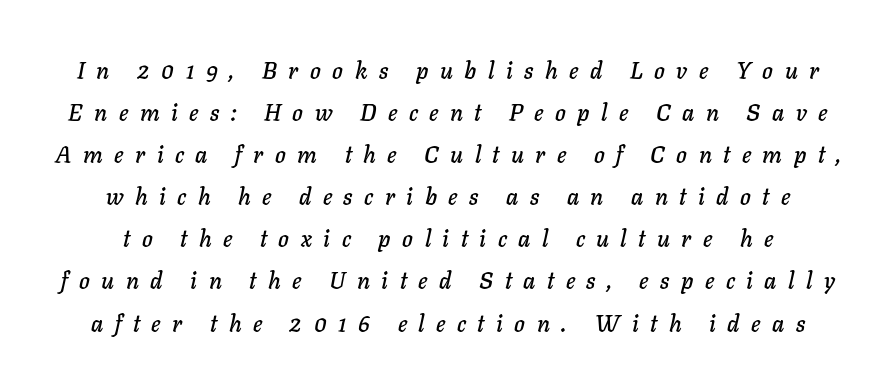
Q: Is the text italic (slanted)? A: Yes, it leans right by about 11 degrees.
Q: Is the text underlined? A: No.
Q: Is the spacing between letters normal or unusually wide? A: Unusually wide.
